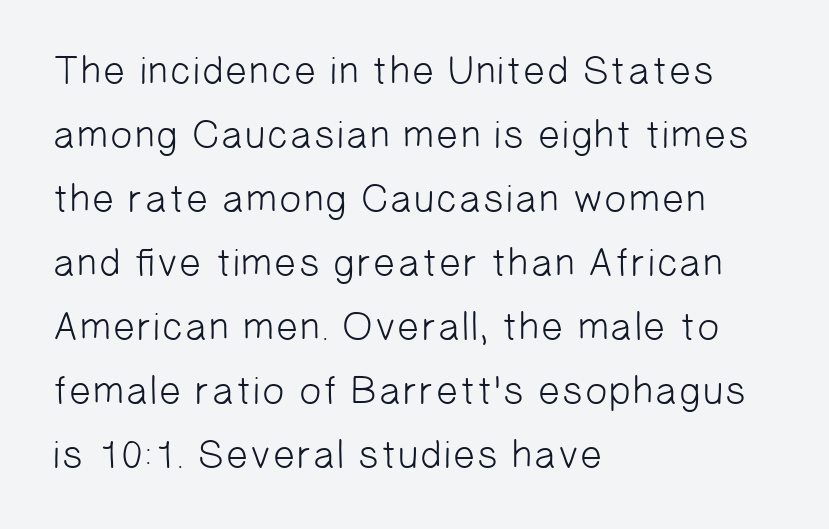
Classification — sans serif. Regular leading. These lines are rendered in a variable-pitch font. Notice how the passage keeps a crisp vertical edge on the left only. The typesetting does not lean heavy: it is not bold.
